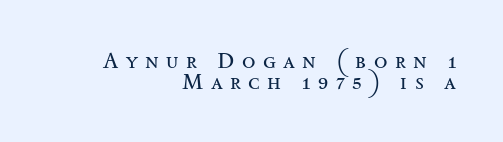
{"italic": "no", "bold": "no", "underline": "no", "align": "right", "line_spacing": "tight", "line_spacing_ratio": 0.95, "letter_spacing": "wide", "letter_spacing_em": 0.34, "glyph_px": 22}
